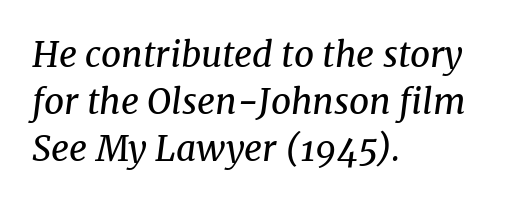
This rendering uses left alignment, leaving the right contour irregular. Rule under the text: the space is simply empty. You can tell from the footed stems that serif type was used. Looks like regular typesetting: each glyph gets only the width it needs.
